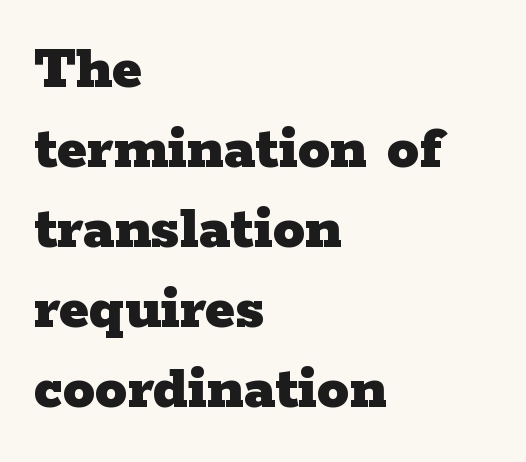
Q: Is the text bold? A: Yes.
Q: Is the text italic (slanted)? A: No, it is upright.
Q: Is the typeface a serif or a sans-serif typeface? A: Serif.
Q: Is the text underlined? A: No.
Q: How is the paragraph aligned? A: Left-aligned.
Q: Is the spacing between letters normal or unusually wide? A: Normal.
Q: Is the spacing between lines tight, normal or loose? A: Normal.
Q: Width (condensed, normal, or wide)? A: Wide.
Q: Stroke contrast? A: Low.
Q: x-height? A: Medium.
Q: Monospaced? A: No.
